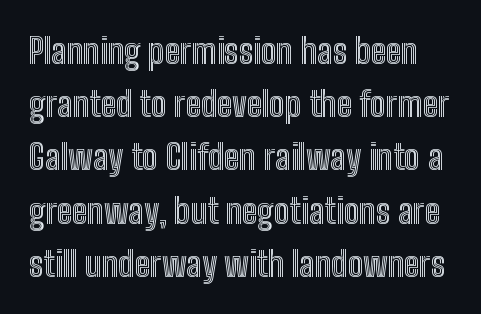
{"italic": "no", "width": "condensed", "x_height": "medium", "monospaced": "no", "underline": "no", "line_spacing": "normal", "line_spacing_ratio": 1.52, "letter_spacing": "normal", "letter_spacing_em": 0.0, "glyph_px": 35}
